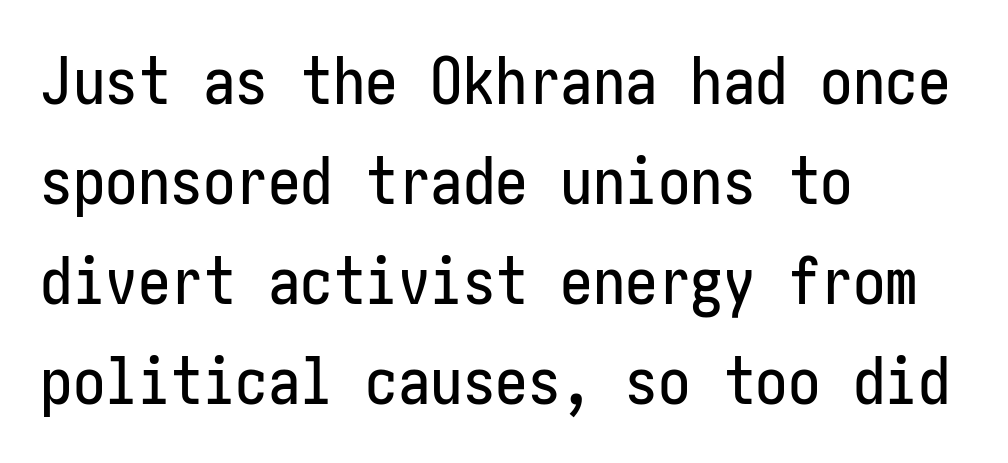
The image shows 65 px condensed sans-serif type, upright; set left-aligned, normal line spacing (1.54x), normal letter spacing, not underlined; low stroke contrast and a medium x-height.
